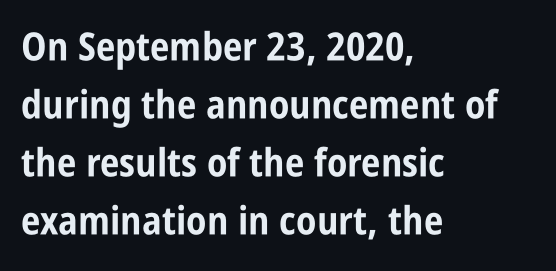
Q: Is the text bold? A: Yes.
Q: Is the text italic (slanted)? A: No, it is upright.
Q: Is the typeface a serif or a sans-serif typeface? A: Sans-serif.
Q: Is the text underlined? A: No.
Q: How is the paragraph aligned? A: Left-aligned.
Q: Is the spacing between letters normal or unusually wide? A: Normal.
Q: Is the spacing between lines tight, normal or loose? A: Normal.
Q: Width (condensed, normal, or wide)? A: Condensed.
Q: Stroke contrast? A: Low.
Q: x-height? A: Large.
Q: Monospaced? A: No.
